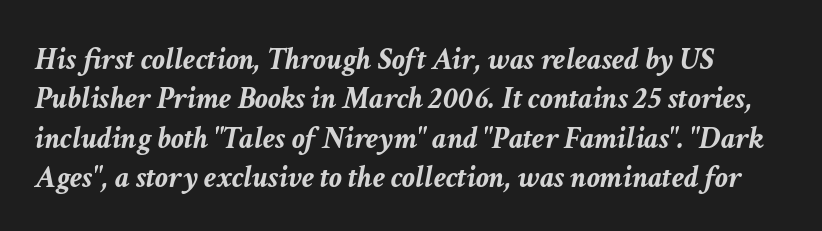
{"italic": "yes", "lean": "right", "slant_degrees": 11, "bold": "yes", "weight": "semibold", "width": "normal", "stroke_contrast": "low", "x_height": "medium", "monospaced": "no", "underline": "no", "line_spacing_ratio": 1.23, "letter_spacing": "normal", "letter_spacing_em": 0.0, "glyph_px": 32}
